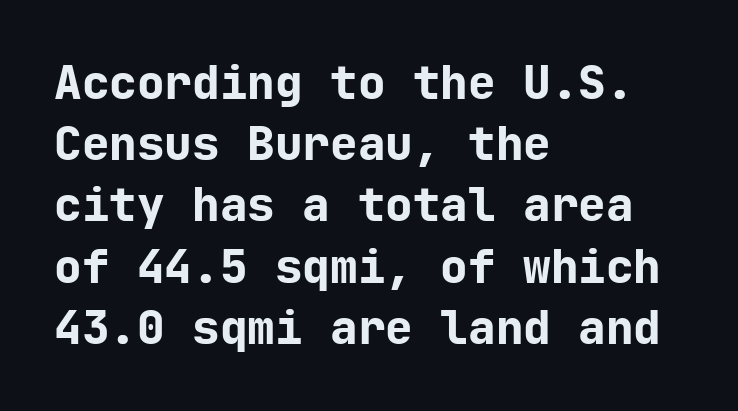
{"serif": "no", "italic": "no", "bold": "yes", "weight": "bold", "width": "normal", "stroke_contrast": "low", "x_height": "medium", "monospaced": "yes", "underline": "no", "align": "left", "line_spacing": "normal", "line_spacing_ratio": 1.33, "letter_spacing": "normal", "letter_spacing_em": 0.0, "glyph_px": 46}
